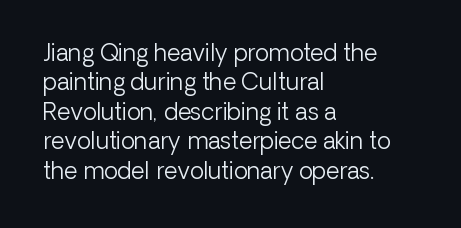
It's the straight-up-and-down kind of type. The face used here is rendered with its standard letterfit. The setting favours the left margin, as ordinary paragraphs usually do. This is not heavy type; no bold has been used. Interline gaps are of average width in this sample.
